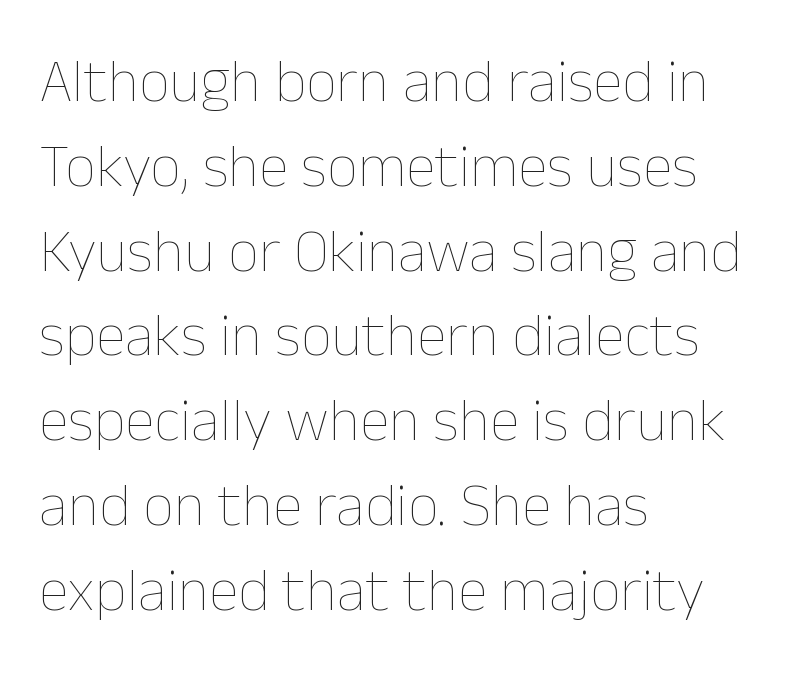
{"italic": "no", "bold": "no", "weight": "thin", "width": "normal", "stroke_contrast": "low", "x_height": "medium", "monospaced": "no", "underline": "no", "align": "left", "line_spacing": "normal", "line_spacing_ratio": 1.39, "letter_spacing": "normal", "letter_spacing_em": 0.0, "glyph_px": 61}
